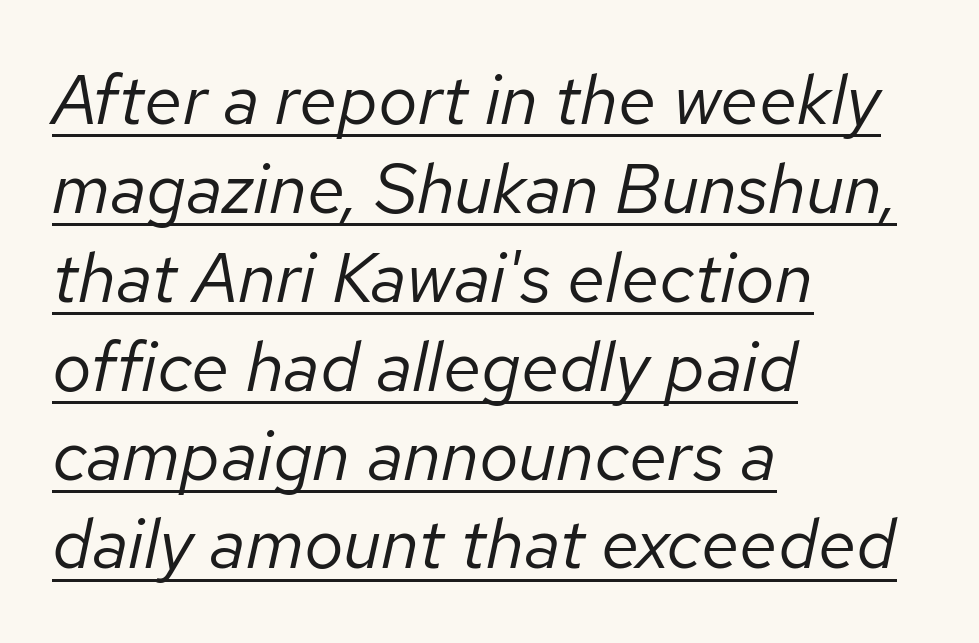
{"italic": "yes", "lean": "right", "slant_degrees": 12, "bold": "no", "weight": "regular", "width": "normal", "stroke_contrast": "low", "x_height": "medium", "monospaced": "no", "underline": "yes", "align": "left", "line_spacing": "normal", "line_spacing_ratio": 1.27, "letter_spacing": "normal", "letter_spacing_em": 0.0, "glyph_px": 70}
